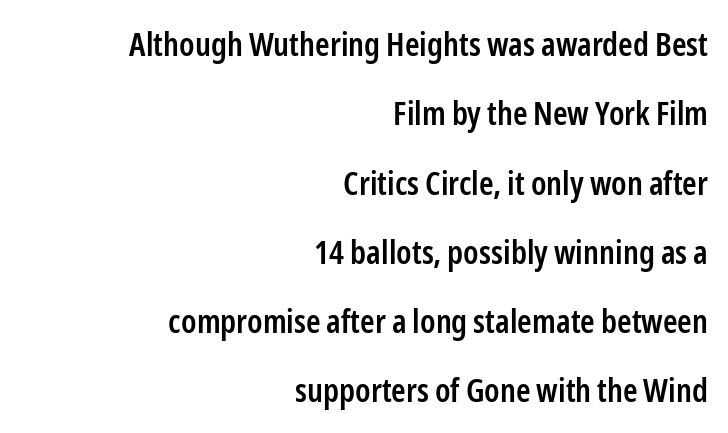
Bold? Not quite — semibold, heavier than regular but stopping short. Do the characters align in a grid? No, the font is proportional. Notice the wide empty band between every row — that's loose leading. Unmarked baselines from the first word to the last.
